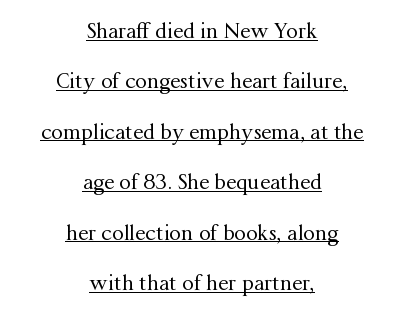
The image shows 21 px text type, upright; set centered, loose line spacing (2.4x), normal letter spacing, underlined.
